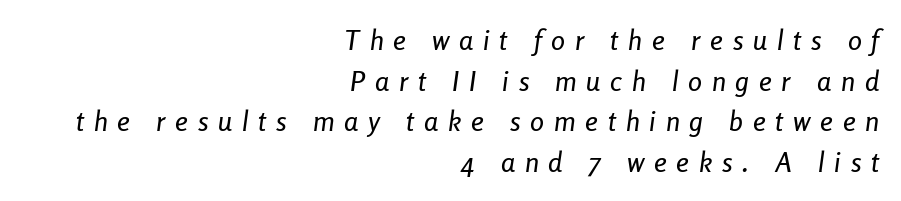
Q: Is the text italic (slanted)? A: Yes, it leans right by about 8 degrees.
Q: Is the text underlined? A: No.
Q: How is the paragraph aligned? A: Right-aligned.
Q: Is the spacing between letters normal or unusually wide? A: Unusually wide.
Q: Is the spacing between lines tight, normal or loose? A: Normal.
Q: Width (condensed, normal, or wide)? A: Condensed.
Q: Stroke contrast? A: Low.
Q: x-height? A: Medium.
Q: Monospaced? A: No.
